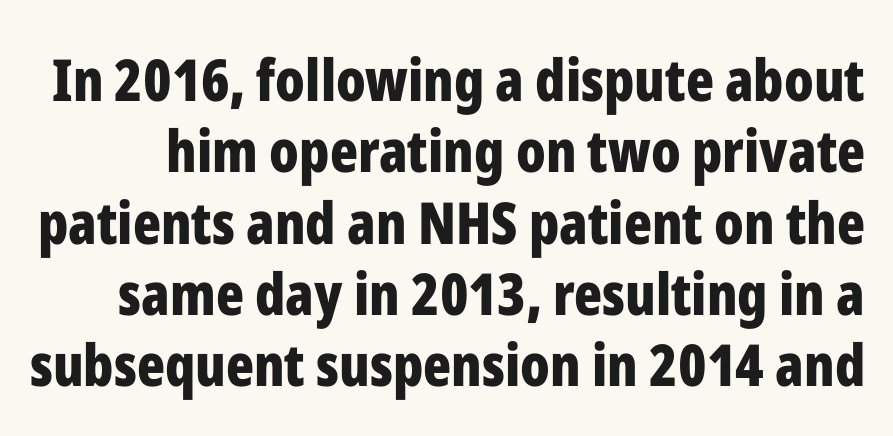
Q: Is the text bold? A: Yes.
Q: Is the text italic (slanted)? A: No, it is upright.
Q: Is the typeface a serif or a sans-serif typeface? A: Sans-serif.
Q: Is the text underlined? A: No.
Q: Is the spacing between letters normal or unusually wide? A: Normal.
Q: Width (condensed, normal, or wide)? A: Condensed.
Q: Stroke contrast? A: Low.
Q: x-height? A: Medium.
Q: Monospaced? A: No.
